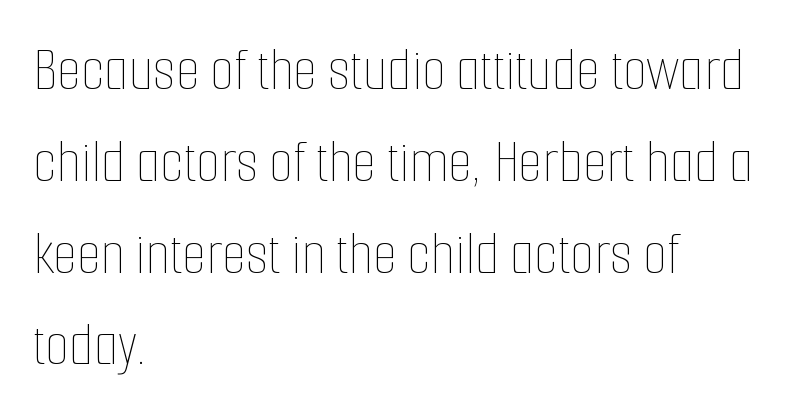
{"italic": "no", "bold": "no", "weight": "thin", "width": "condensed", "stroke_contrast": "low", "x_height": "medium", "monospaced": "no", "underline": "no", "align": "left", "line_spacing": "normal", "line_spacing_ratio": 1.48, "letter_spacing": "normal", "letter_spacing_em": 0.0, "glyph_px": 62}
